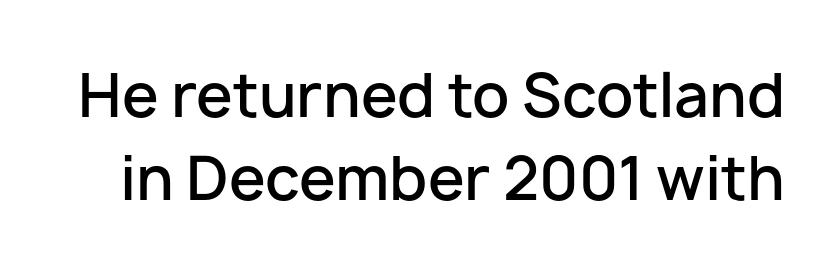
The image shows 59 px semibold sans-serif type, upright; set normal line spacing (1.41x), normal letter spacing, not underlined; low stroke contrast and a medium x-height.
